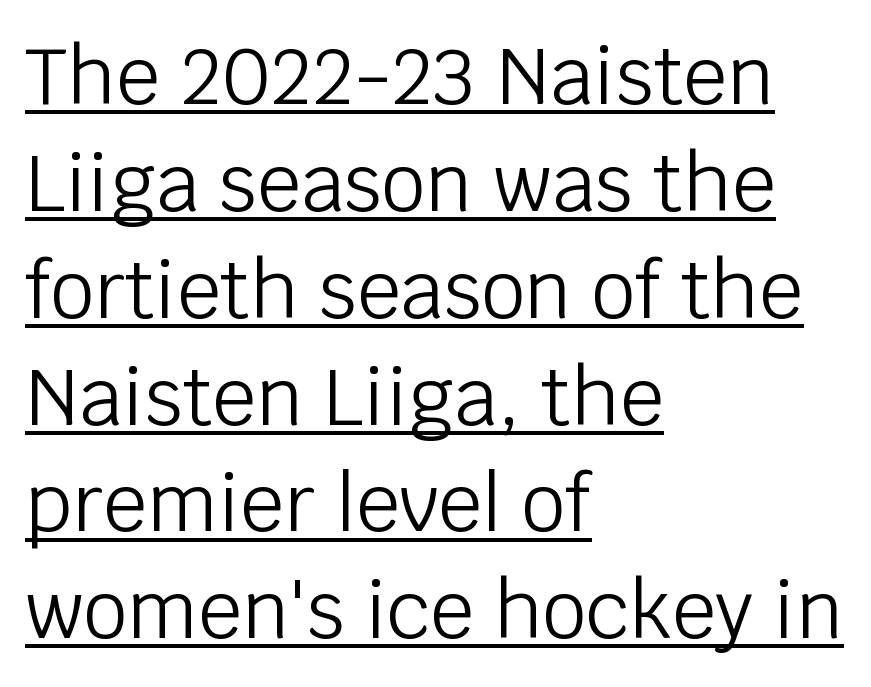
Q: Is the text bold? A: No.
Q: Is the text italic (slanted)? A: No, it is upright.
Q: Is the typeface a serif or a sans-serif typeface? A: Sans-serif.
Q: Is the text underlined? A: Yes.
Q: How is the paragraph aligned? A: Left-aligned.
Q: Is the spacing between letters normal or unusually wide? A: Normal.
Q: Is the spacing between lines tight, normal or loose? A: Normal.
Q: Width (condensed, normal, or wide)? A: Normal.
Q: Stroke contrast? A: Low.
Q: x-height? A: Large.
Q: Monospaced? A: No.
